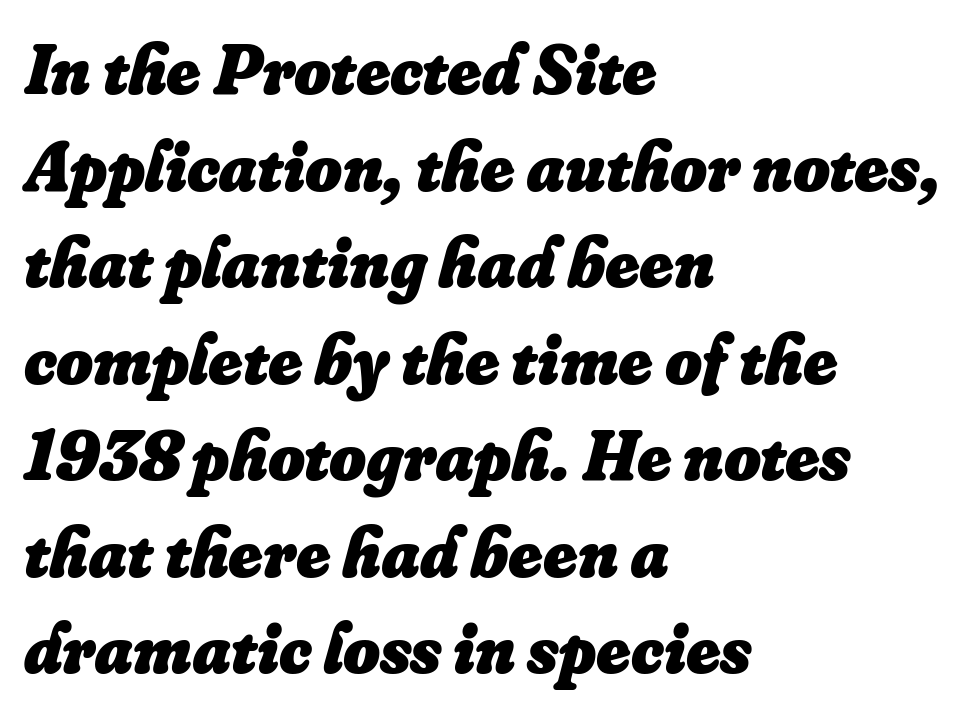
{"italic": "yes", "lean": "right", "slant_degrees": 16, "bold": "yes", "weight": "heavy", "width": "normal", "stroke_contrast": "low", "x_height": "small", "monospaced": "no", "underline": "no", "align": "left", "line_spacing": "normal", "line_spacing_ratio": 1.36, "letter_spacing": "normal", "letter_spacing_em": 0.0, "glyph_px": 71}
